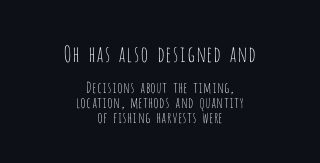
{"italic": "no", "bold": "no", "underline": "no", "align": "center", "line_spacing": "tight", "line_spacing_ratio": 1.01, "letter_spacing": "normal", "letter_spacing_em": 0.0, "larger_block": "first", "size_ratio": 1.47, "glyph_px": 22}
